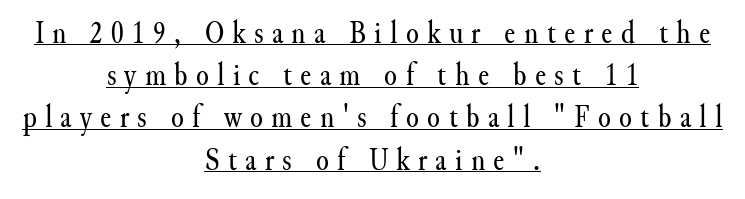
{"serif": "yes", "italic": "no", "bold": "no", "weight": "regular", "width": "normal", "stroke_contrast": "medium", "x_height": "small", "monospaced": "no", "underline": "yes", "align": "center", "line_spacing": "normal", "line_spacing_ratio": 1.28, "letter_spacing": "wide", "letter_spacing_em": 0.25, "glyph_px": 33}
